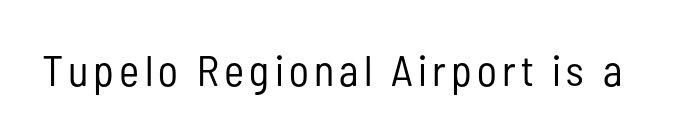
Honestly, there is no underline to notice here at all. Posture: upright roman. The typeface has the unassuming heft of standard copy or less. Font category for this specimen: sans-serif. Character widths vary here, with narrow letters taking less room than wide ones.
